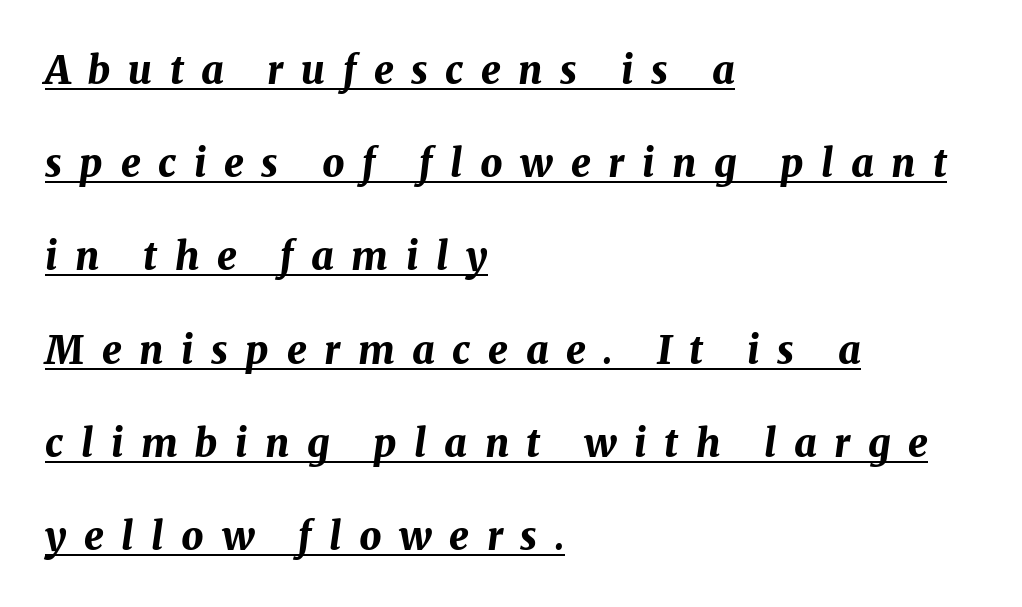
The image shows 39 px bold type, italic (leaning right); set left-aligned, loose line spacing (2.39x), unusually wide letter spacing (+0.45 em), underlined; medium stroke contrast and a medium x-height.
